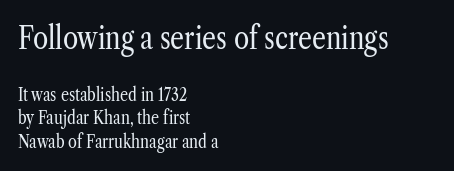
Q: Is the text bold? A: No.
Q: Is the text italic (slanted)? A: No, it is upright.
Q: Is the typeface a serif or a sans-serif typeface? A: Serif.
Q: Is the text underlined? A: No.
Q: How is the paragraph aligned? A: Left-aligned.
Q: Is the spacing between letters normal or unusually wide? A: Normal.
Q: Is the spacing between lines tight, normal or loose? A: Normal.
Q: Which block of text is set in a larger size, the first (top) or the second (bottom)? A: The first (top) one.
Q: Width (condensed, normal, or wide)? A: Condensed.
Q: Stroke contrast? A: Low.
Q: x-height? A: Medium.
Q: Monospaced? A: No.
